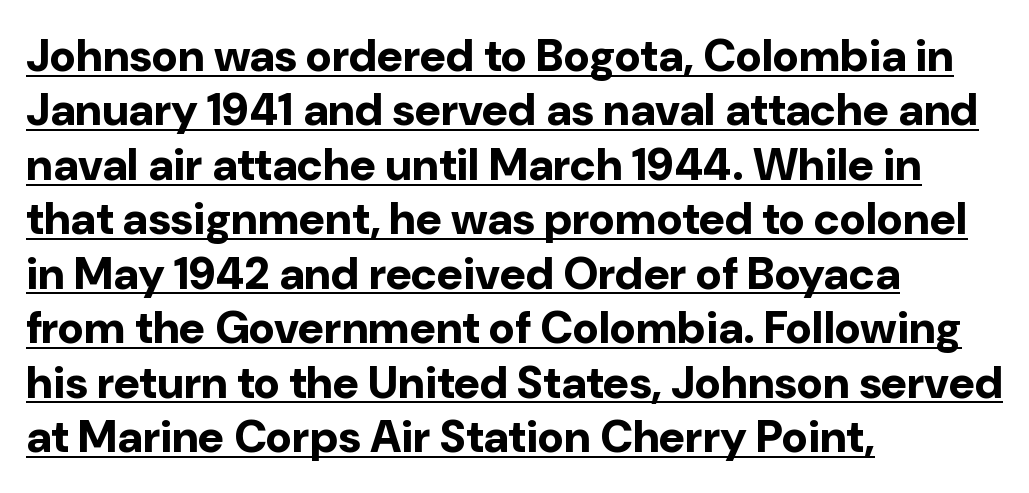
Q: Is the text bold? A: Yes.
Q: Is the text italic (slanted)? A: No, it is upright.
Q: Is the typeface a serif or a sans-serif typeface? A: Sans-serif.
Q: Is the text underlined? A: Yes.
Q: How is the paragraph aligned? A: Left-aligned.
Q: Is the spacing between letters normal or unusually wide? A: Normal.
Q: Width (condensed, normal, or wide)? A: Normal.
Q: Stroke contrast? A: Low.
Q: x-height? A: Medium.
Q: Monospaced? A: No.
